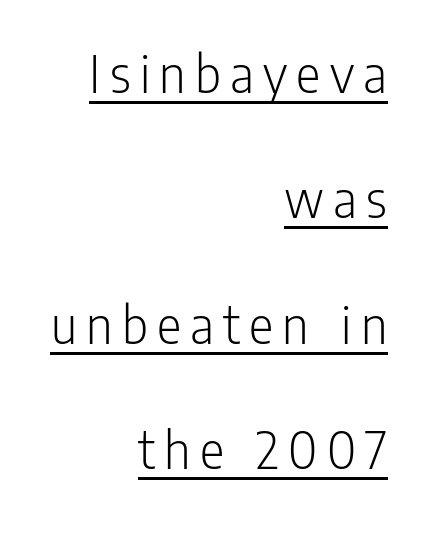
{"serif": "no", "italic": "no", "bold": "no", "weight": "light", "width": "condensed", "stroke_contrast": "low", "x_height": "medium", "monospaced": "no", "underline": "yes", "align": "right", "line_spacing": "loose", "line_spacing_ratio": 2.2, "glyph_px": 57}
